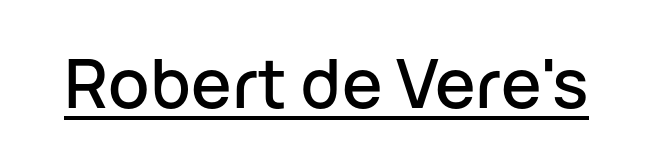
A sans-serif font was chosen for this passage. The letters advance in unequal steps, a hallmark of proportional type. No italicization has been applied; the sample stays upright. Quick note: underline on. Students, note that the glyphs here touch the page at normal intervals.
